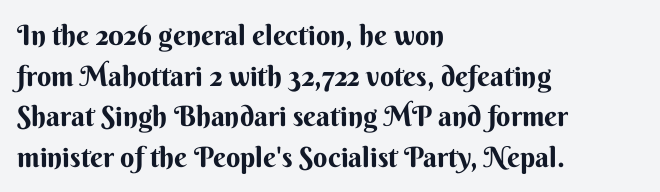
The typography opts for an upright posture over an oblique one. Honestly, the letter spacing is just normal — you wouldn't notice it. A full-strength bold gives these letters their thick strokes. The glyphs are unaccompanied by any horizontal stroke below them. These lines are rendered in a variable-pitch font. Nothing sits at the stroke ends, so this counts as sans-serif.
